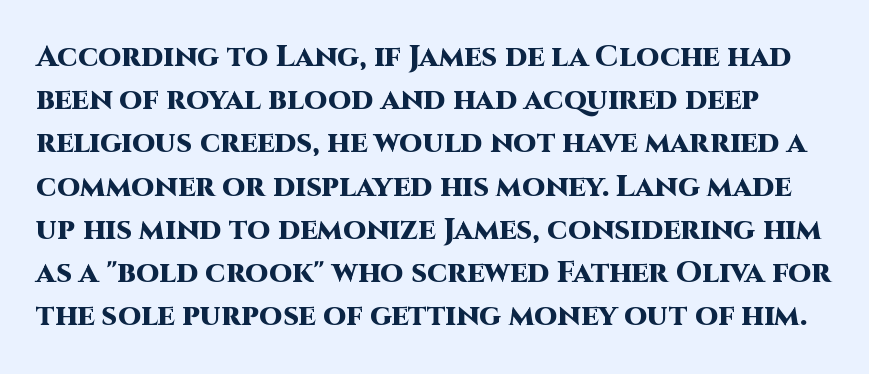
The image shows 30 px heavy sans-serif type, upright; set normal line spacing (1.44x), normal letter spacing, not underlined; high stroke contrast and a large x-height.
